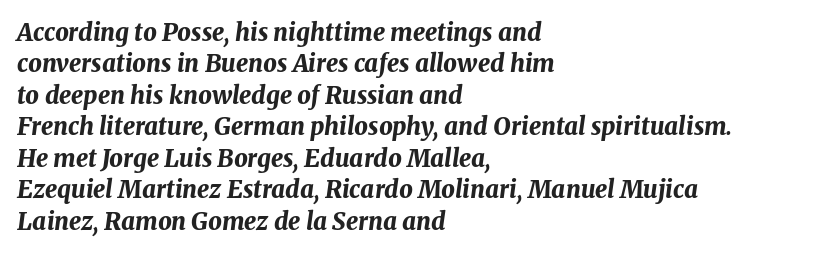
The image shows 24 px bold type, italic (leaning right); set left-aligned, normal line spacing (1.31x), normal letter spacing, not underlined.
